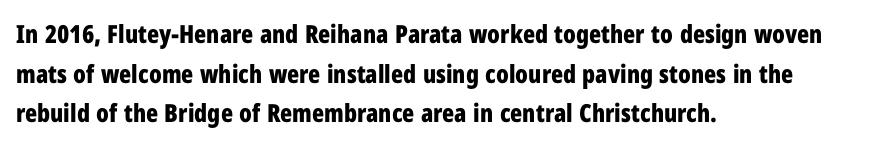
Q: Is the text bold? A: Yes.
Q: Is the text italic (slanted)? A: No, it is upright.
Q: Is the text underlined? A: No.
Q: How is the paragraph aligned? A: Left-aligned.
Q: Is the spacing between letters normal or unusually wide? A: Normal.
Q: Is the spacing between lines tight, normal or loose? A: Normal.
